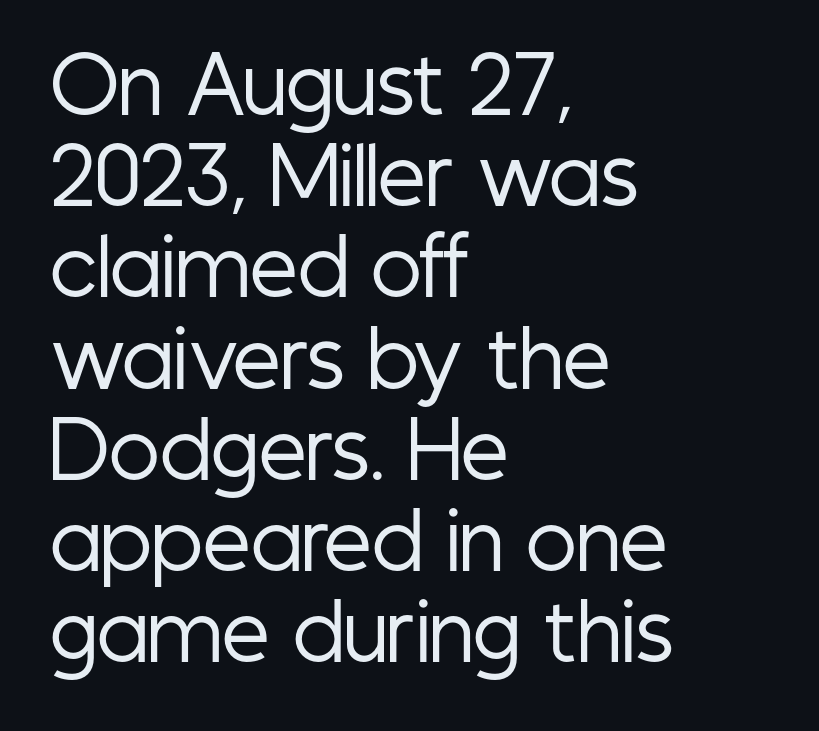
{"serif": "no", "italic": "no", "bold": "no", "weight": "regular", "width": "condensed", "stroke_contrast": "low", "x_height": "medium", "monospaced": "no", "underline": "no", "align": "left", "line_spacing_ratio": 1.2, "letter_spacing": "normal", "letter_spacing_em": 0.0, "glyph_px": 76}
